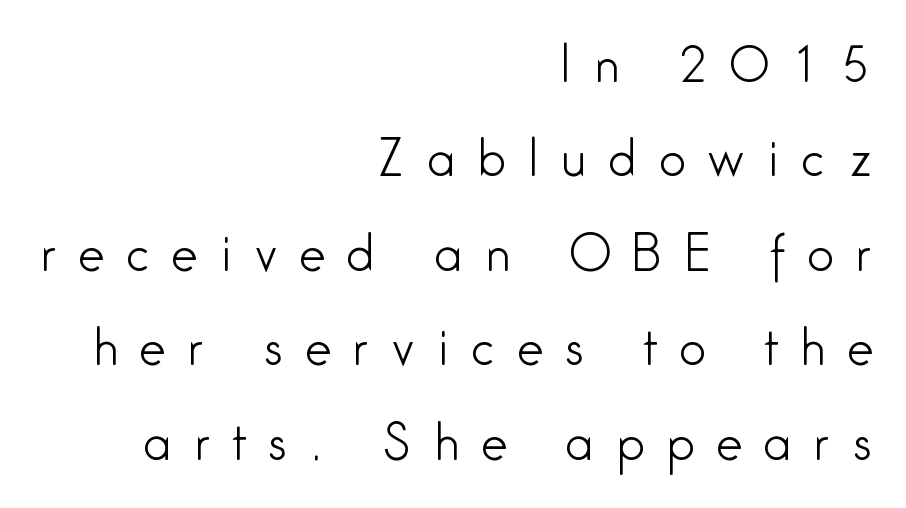
The image shows 47 px light, condensed sans-serif type, upright; set right-aligned, loose line spacing (2.01x), unusually wide letter spacing (+0.49 em), not underlined; low stroke contrast and a medium x-height.
